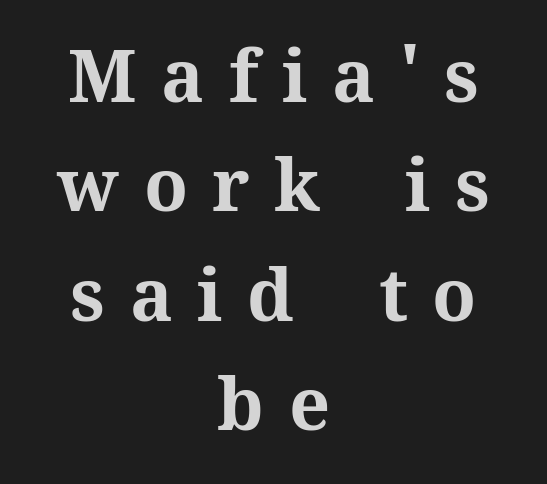
{"serif": "yes", "italic": "no", "bold": "yes", "weight": "bold", "width": "normal", "stroke_contrast": "medium", "x_height": "medium", "monospaced": "no", "underline": "no", "align": "center", "line_spacing": "normal", "line_spacing_ratio": 1.52, "letter_spacing": "wide", "letter_spacing_em": 0.34, "glyph_px": 72}
